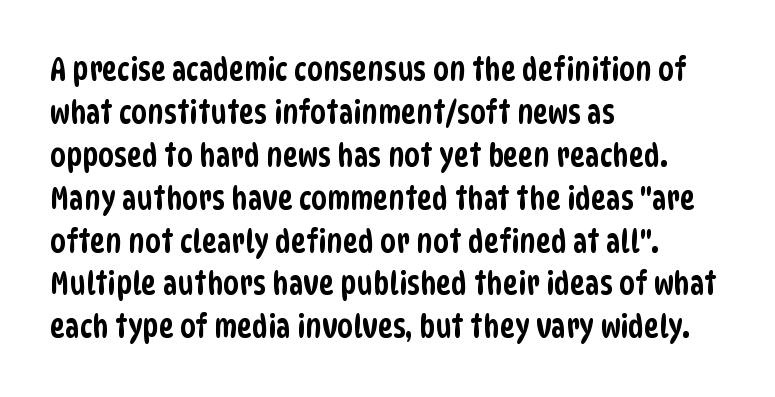
{"serif": "no", "width": "condensed", "stroke_contrast": "low", "x_height": "large", "monospaced": "no", "underline": "no", "align": "left", "line_spacing": "normal", "line_spacing_ratio": 1.34, "letter_spacing": "normal", "letter_spacing_em": 0.0, "glyph_px": 32}
